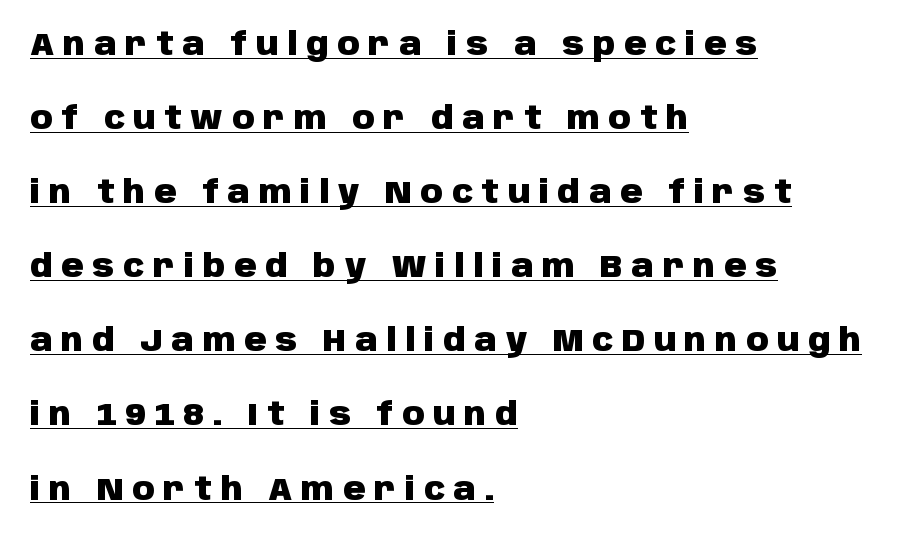
A typesetter would mark this as roman, not italic. Emphasis by weight is at full strength: bold. Interline gaps are noticeably wide in this sample. This sample has the flowing, uneven cadence of proportional lettering. What kind of face is this? One without serifs — a sans. Does the copy run flush right? No — it runs flush left.
